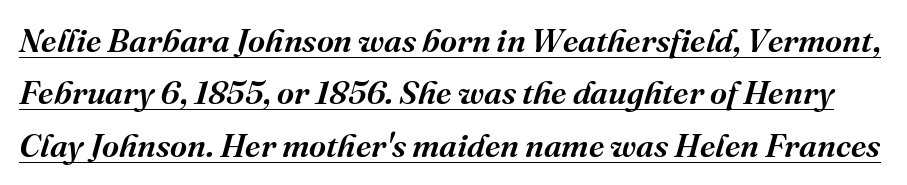
The image shows 33 px semibold serif type, italic (leaning right); set normal line spacing (1.59x), normal letter spacing, underlined; medium stroke contrast and a medium x-height.
